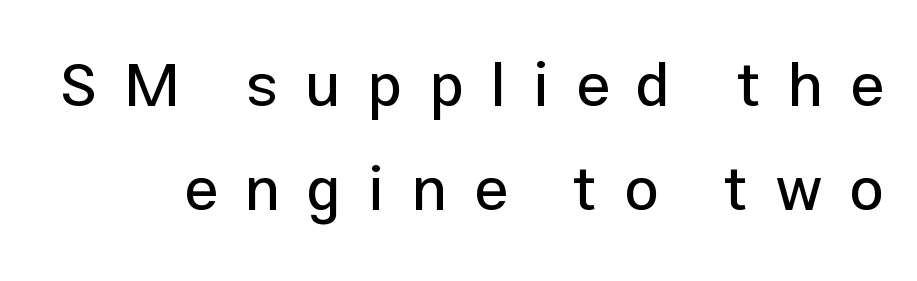
Nothing sits at the stroke ends, so this counts as sans-serif. The glyphs are unaccompanied by any horizontal stroke below them. Compared with typical body copy, the letter spacing here is much looser. Looks like regular typesetting: each glyph gets only the width it needs. The leading is moderate, giving the passage an even texture. Posture: upright roman.
